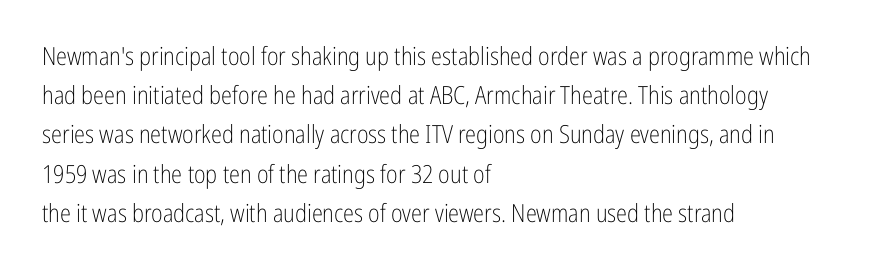
Is this a heavy cut? Hardly; it is regular or lighter. In CSS terms this would be text-align: left. Words appear dense and cohesive because spacing is normal. The gap between lines stays unmarked. Reading down the column, the eye jumps a familiar distance to each next line. This is roman type, the default non-slanted kind.
